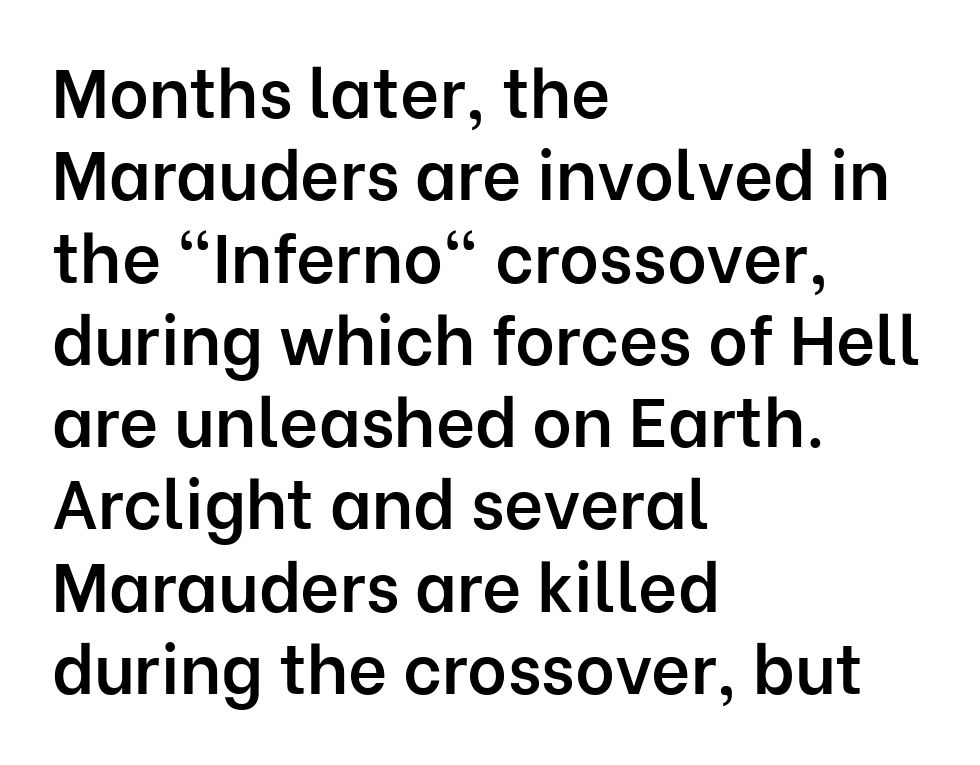
{"serif": "no", "italic": "no", "bold": "semi", "weight": "semibold", "width": "normal", "stroke_contrast": "low", "x_height": "medium", "monospaced": "no", "underline": "no", "align": "left", "line_spacing_ratio": 1.21, "letter_spacing": "normal", "letter_spacing_em": 0.0, "glyph_px": 68}
